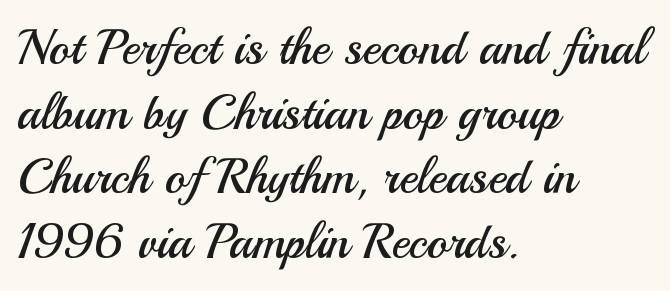
No word sits above an underline. The setting favours the left margin, as ordinary paragraphs usually do. Look at the bottom of the vertical strokes: they stop flat, with no serifs. Is there much room between lines? A standard amount, neither cramped nor airy.
